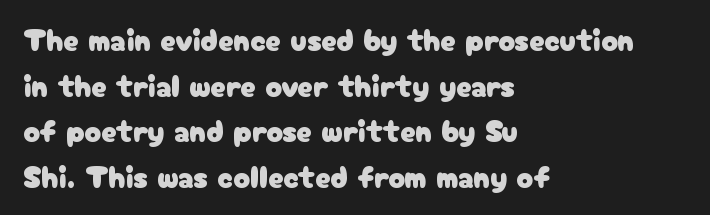
The image shows 31 px sans-serif type, upright; set left-aligned, normal line spacing (1.47x), normal letter spacing, not underlined; low stroke contrast and a medium x-height.
